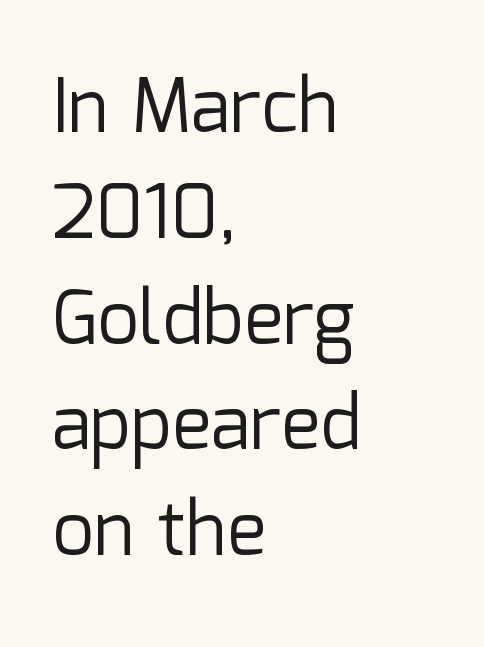
Descenders hang freely into open space. Inter-character spacing is left at the font's built-in metrics. Vertical stems look standard width or narrower in stroke. Unlike a traditional serif, this face leaves its strokes unadorned. Do the characters align in a grid? No, the font is proportional.
